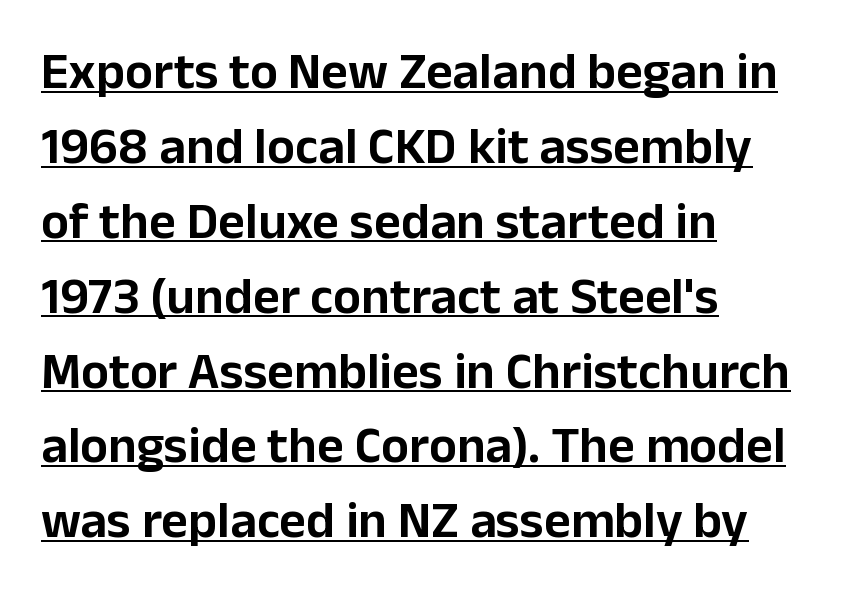
{"serif": "no", "italic": "no", "width": "normal", "stroke_contrast": "low", "x_height": "medium", "monospaced": "no", "underline": "yes", "align": "left", "line_spacing": "normal", "line_spacing_ratio": 1.44, "letter_spacing": "normal", "letter_spacing_em": 0.0, "glyph_px": 52}
